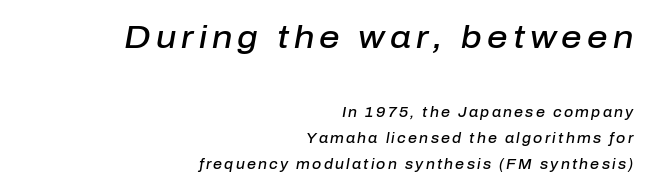
{"italic": "yes", "lean": "right", "slant_degrees": 10, "bold": "semi", "weight": "semibold", "width": "normal", "stroke_contrast": "low", "x_height": "medium", "monospaced": "no", "underline": "no", "align": "right", "line_spacing_ratio": 1.85, "larger_block": "first", "size_ratio": 2.29, "glyph_px": 32}
